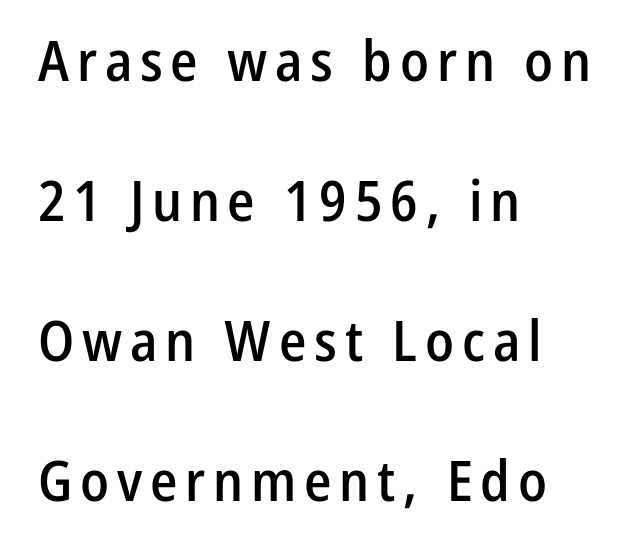
Every stem runs plumb, perpendicular to the baseline. Set as a demibold, roughly 600 on the weight scale. Descenders are the only things crossing below the line. Font category for this specimen: sans-serif. The rendering anchors every line to the left-hand side.
